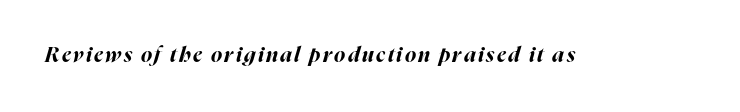
Caption: bold face, heavy strokes. Underline: absent. Italic: yes, the glyphs are oblique.
